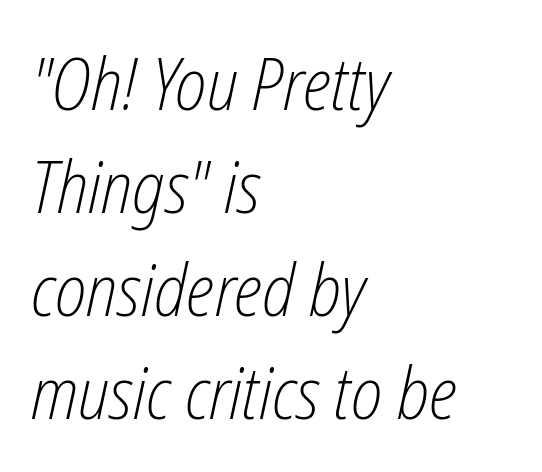
Q: Is the text bold? A: No.
Q: Is the text italic (slanted)? A: Yes, it leans right by about 12 degrees.
Q: Is the text underlined? A: No.
Q: How is the paragraph aligned? A: Left-aligned.
Q: Is the spacing between letters normal or unusually wide? A: Normal.
Q: Is the spacing between lines tight, normal or loose? A: Normal.
Q: Width (condensed, normal, or wide)? A: Condensed.
Q: Stroke contrast? A: Low.
Q: x-height? A: Medium.
Q: Monospaced? A: No.
